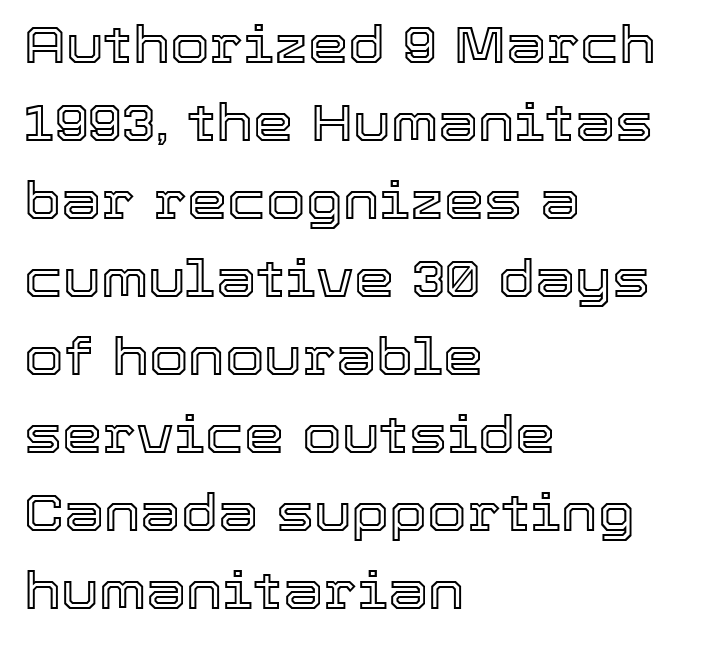
Q: Is the text italic (slanted)? A: No, it is upright.
Q: Is the text underlined? A: No.
Q: How is the paragraph aligned? A: Left-aligned.
Q: Is the spacing between letters normal or unusually wide? A: Normal.
Q: Is the spacing between lines tight, normal or loose? A: Normal.
Q: Width (condensed, normal, or wide)? A: Normal.
Q: x-height? A: Medium.
Q: Monospaced? A: No.
